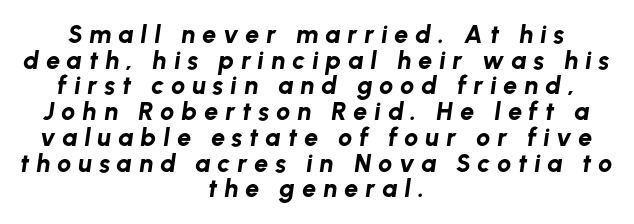
{"italic": "yes", "lean": "right", "slant_degrees": 8, "bold": "yes", "underline": "no", "align": "center", "line_spacing": "tight", "line_spacing_ratio": 1.03, "letter_spacing": "wide", "letter_spacing_em": 0.28, "glyph_px": 25}
